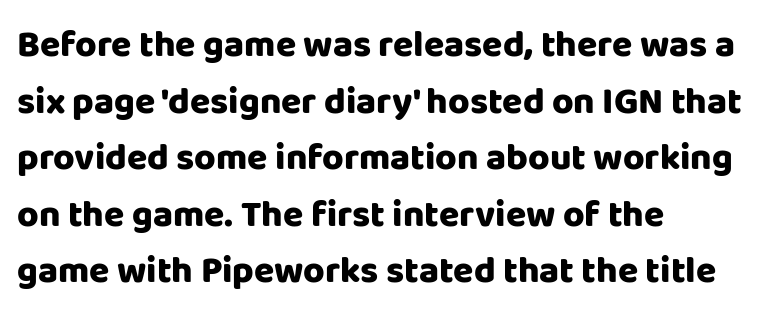
Q: Is the text bold? A: Yes.
Q: Is the text italic (slanted)? A: No, it is upright.
Q: Is the typeface a serif or a sans-serif typeface? A: Sans-serif.
Q: Is the text underlined? A: No.
Q: How is the paragraph aligned? A: Left-aligned.
Q: Is the spacing between letters normal or unusually wide? A: Normal.
Q: Is the spacing between lines tight, normal or loose? A: Normal.
Q: Width (condensed, normal, or wide)? A: Normal.
Q: Stroke contrast? A: Low.
Q: x-height? A: Large.
Q: Monospaced? A: No.
